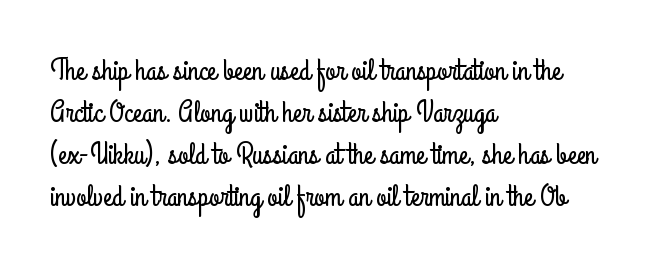
The image shows 30 px condensed sans-serif type; set left-aligned, normal line spacing (1.4x), normal letter spacing, not underlined; low stroke contrast and a small x-height.
